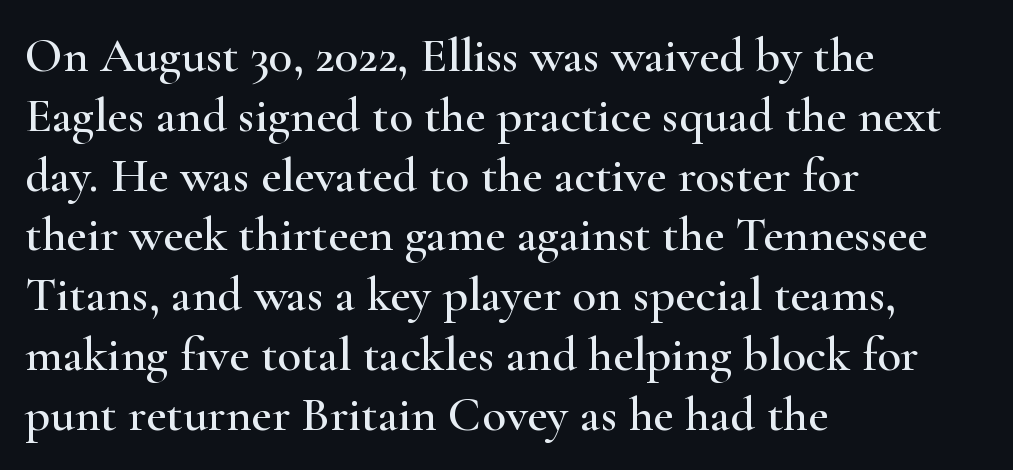
The image shows 49 px wide serif type, upright; set left-aligned, line spacing 1.22x, normal letter spacing, not underlined; high stroke contrast and a small x-height.
